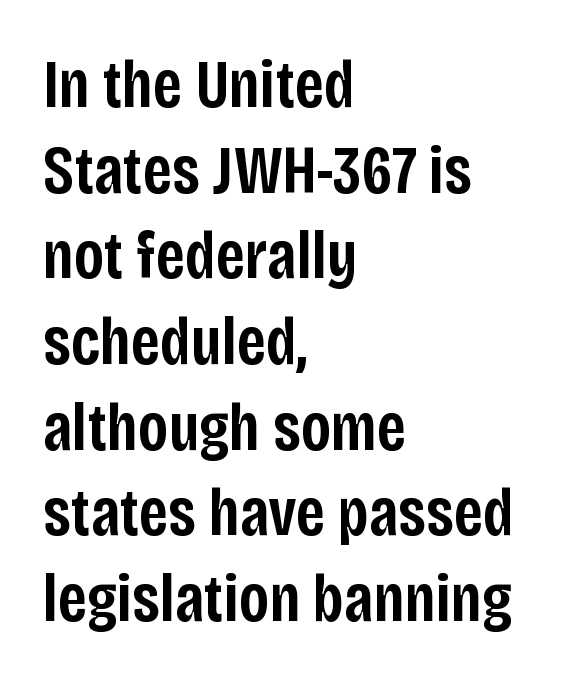
Vertically, the passage feels balanced, rows spaced as you'd expect. Does the weight exceed regular? Yes, but only to semibold. Upright lettering throughout. The letters sit at their default tracking, neither squeezed nor spread. Looks like regular typesetting: each glyph gets only the width it needs. Leftover space on each line is placed entirely after the last word.
